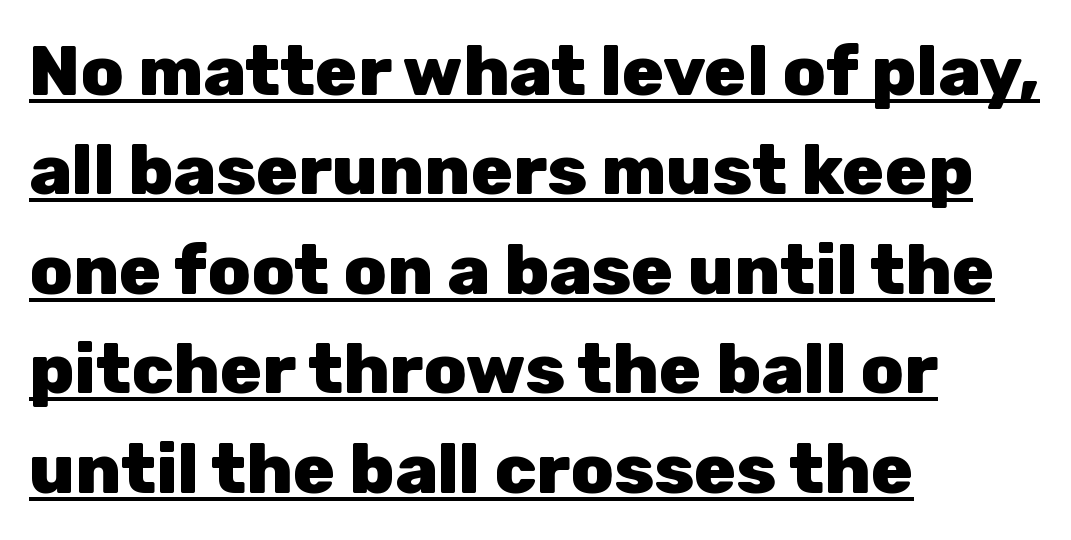
Q: Is the text bold? A: Yes.
Q: Is the text italic (slanted)? A: No, it is upright.
Q: Is the typeface a serif or a sans-serif typeface? A: Sans-serif.
Q: Is the text underlined? A: Yes.
Q: How is the paragraph aligned? A: Left-aligned.
Q: Is the spacing between letters normal or unusually wide? A: Normal.
Q: Is the spacing between lines tight, normal or loose? A: Normal.
Q: Width (condensed, normal, or wide)? A: Normal.
Q: Stroke contrast? A: Low.
Q: x-height? A: Medium.
Q: Monospaced? A: No.
